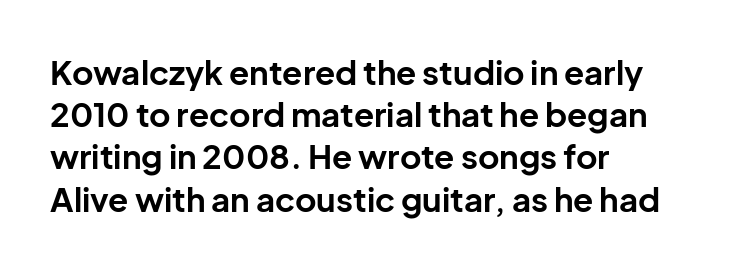
Q: Is the text bold? A: Yes.
Q: Is the text italic (slanted)? A: No, it is upright.
Q: Is the typeface a serif or a sans-serif typeface? A: Sans-serif.
Q: Is the text underlined? A: No.
Q: How is the paragraph aligned? A: Left-aligned.
Q: Is the spacing between letters normal or unusually wide? A: Normal.
Q: Is the spacing between lines tight, normal or loose? A: Normal.
Q: Width (condensed, normal, or wide)? A: Normal.
Q: Stroke contrast? A: Low.
Q: x-height? A: Medium.
Q: Monospaced? A: No.
